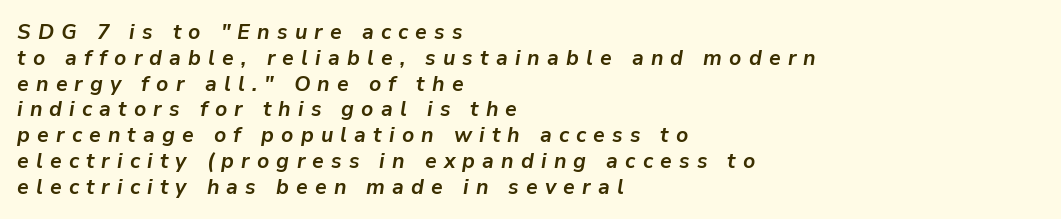
Q: Is the text bold? A: Yes.
Q: Is the text italic (slanted)? A: Yes, it leans right by about 9 degrees.
Q: Is the text underlined? A: No.
Q: How is the paragraph aligned? A: Left-aligned.
Q: Is the spacing between letters normal or unusually wide? A: Unusually wide.
